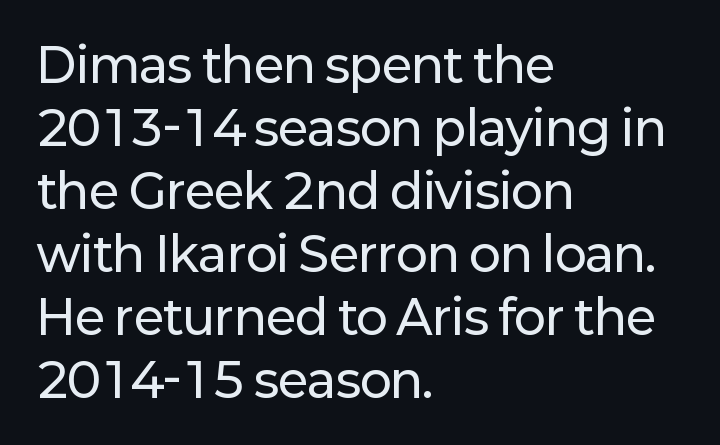
This sample keeps an unexceptional amount of space between lines. Think of a printed novel: that variable character pitch is what you see here. The face used here is rendered with its standard letterfit. Is the block centered? No — it sits flush against the left margin. A bare baseline throughout the passage. Designer's note — italics off, roman on.
